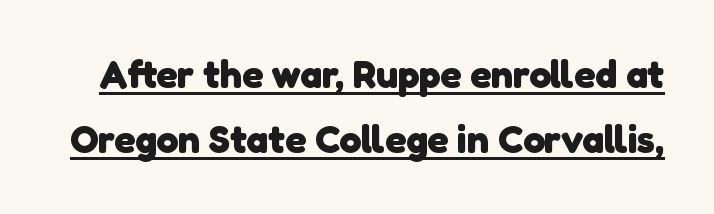
This is sans-serif lettering, the kind often seen on screens and signage. This is heavy type, rendered in bold. Is there an underline? Yes — a line sits under the letters. The face used here is proportionally spaced, like ordinary book or web type. The line-height multiplier appears to be the usual default. Look at the tracking — it's just the regular setting, nothing added.
